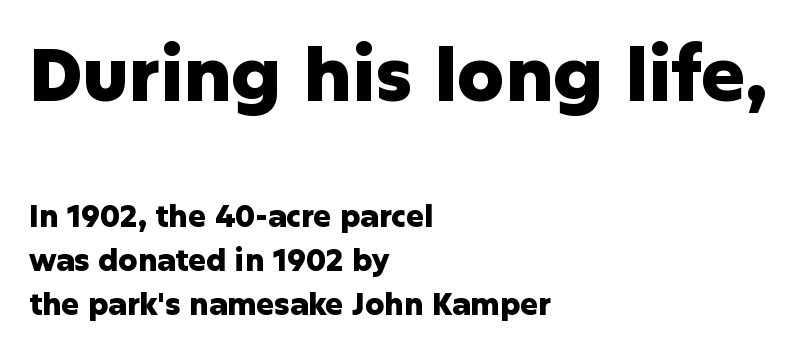
The image shows 74 px heavy sans-serif type, upright; set left-aligned, normal line spacing (1.47x), normal letter spacing, not underlined; the first (top) block is 2.47x larger; low stroke contrast and a medium x-height.
